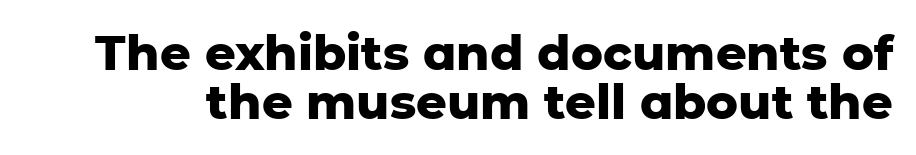
Tightly led — the rows are bunched. The rendering uses a bold face; every stroke is thick and dark. Serifs: no, the terminals of the letterforms are clean. The lettering holds an erect, upright posture throughout. Proportional: the letters do not fall into vertical columns. The string is rendered with underlining switched off.
